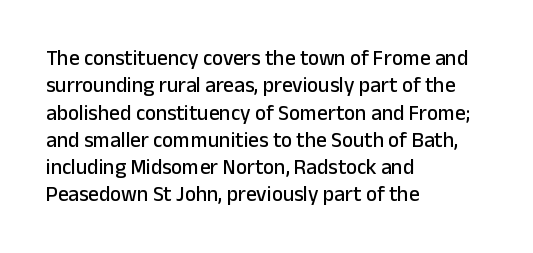
Q: Is the text italic (slanted)? A: No, it is upright.
Q: Is the text underlined? A: No.
Q: How is the paragraph aligned? A: Left-aligned.
Q: Is the spacing between letters normal or unusually wide? A: Normal.
Q: Is the spacing between lines tight, normal or loose? A: Normal.
